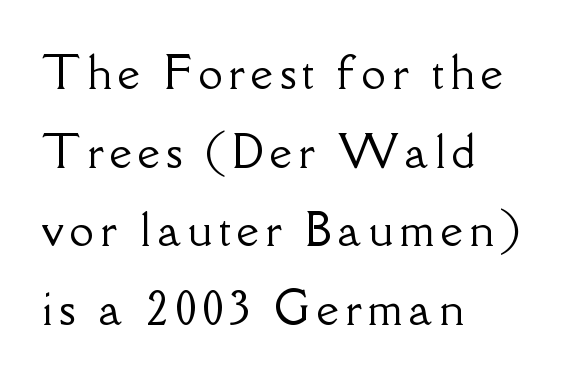
The image shows 43 px serif type, upright; set left-aligned, line spacing 1.83x, not underlined; low stroke contrast and a small x-height.
